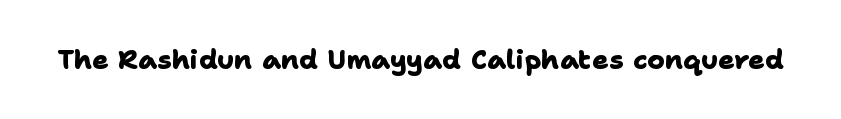
The image shows 27 px bold type; set normal letter spacing, not underlined.
